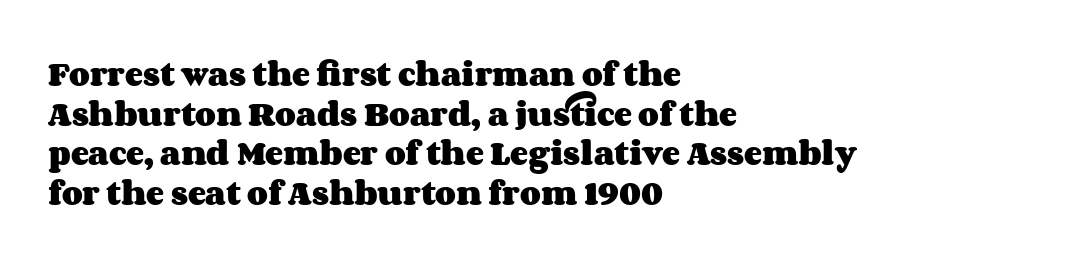
The glyphs are unaccompanied by any horizontal stroke below them. The characters look thick and weighty, a clear bold. Horizontally, the lines are justified to the leading edge only. Successive baselines arrive at the customary interval. Ordinary non-slanted type is in use.
